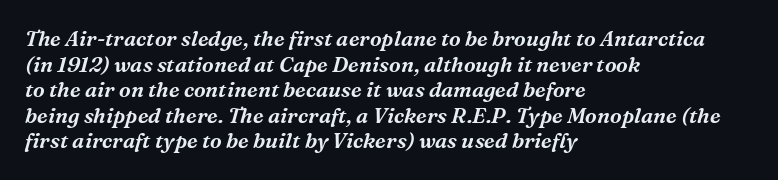
{"italic": "yes", "lean": "right", "slant_degrees": 16, "underline": "no", "align": "left", "line_spacing_ratio": 1.22, "letter_spacing": "normal", "letter_spacing_em": 0.0, "glyph_px": 21}
